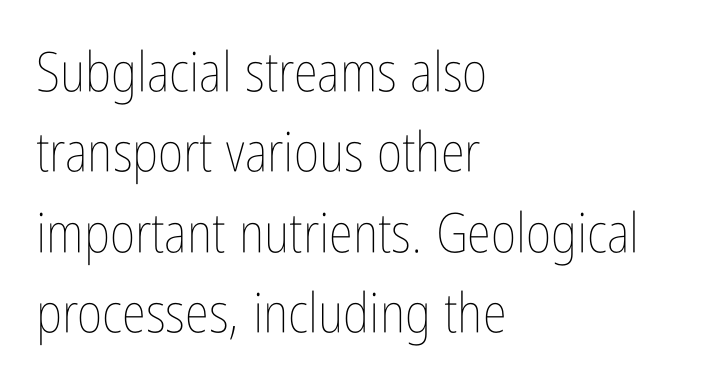
The setting favours the left margin, as ordinary paragraphs usually do. Stem width sits at or under what a default text font uses. Posture: vertical. This sample keeps an unexceptional amount of space between lines. Looks like regular typesetting: each glyph gets only the width it needs. Nothing unusual about the tracking: characters are spaced as the font intends.
